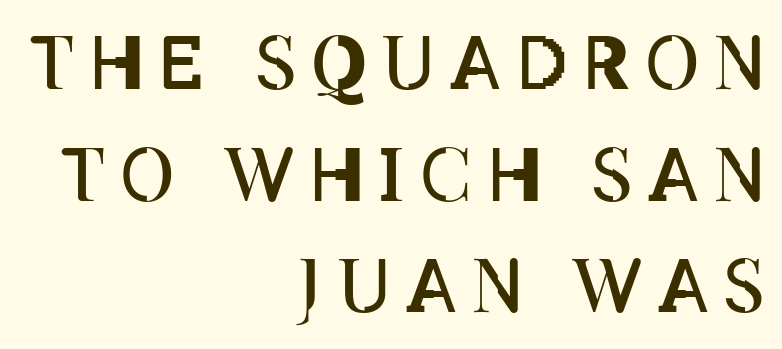
The image shows 73 px regular-weight, condensed type, upright; set right-aligned, normal line spacing (1.53x), unusually wide letter spacing (+0.22 em), not underlined; low stroke contrast and a large x-height.
